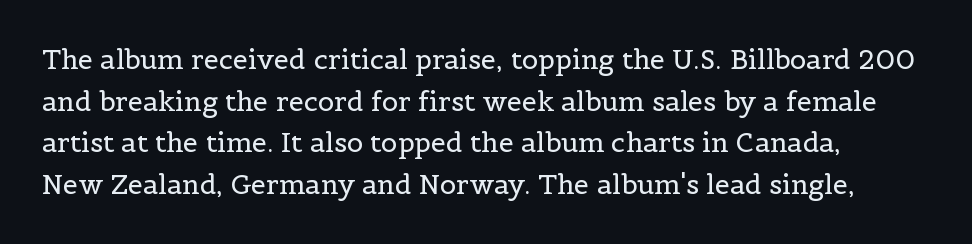
{"italic": "no", "bold": "no", "underline": "no", "line_spacing": "normal", "line_spacing_ratio": 1.54, "letter_spacing": "normal", "letter_spacing_em": 0.0, "glyph_px": 27}
